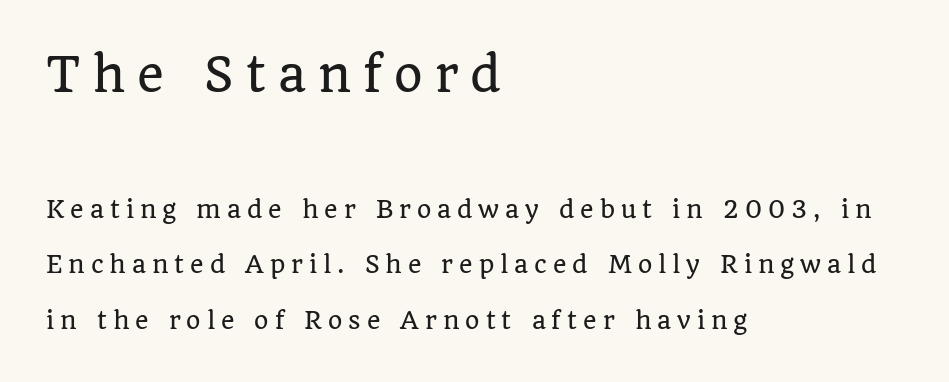
The image shows 46 px serif type, upright; set left-aligned, loose line spacing (2.43x), unusually wide letter spacing (+0.26 em), not underlined; the first (top) block is 2.0x larger; low stroke contrast and a large x-height.
